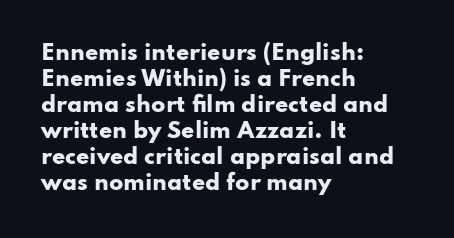
The strokes are fattened all the way to bold. Visually the block forms a straight wall on the left and a jagged coastline on the right. A typesetter would mark this as roman, not italic. The words here are not underlined.
